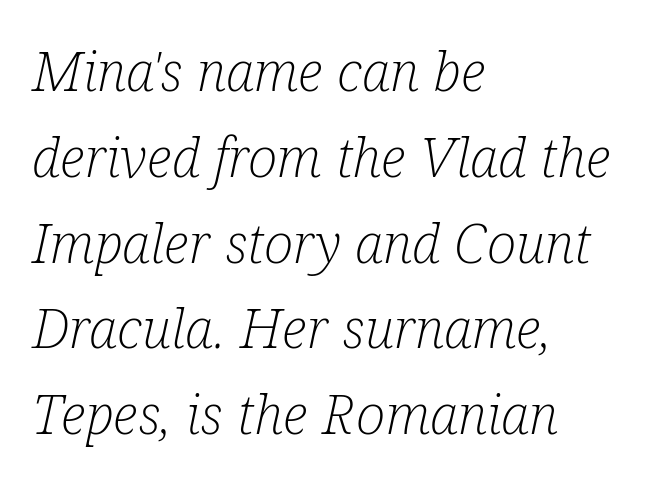
{"serif": "yes", "italic": "yes", "lean": "right", "slant_degrees": 12, "bold": "no", "weight": "light", "width": "condensed", "stroke_contrast": "low", "x_height": "medium", "monospaced": "no", "underline": "no", "align": "left", "line_spacing": "normal", "line_spacing_ratio": 1.56, "letter_spacing": "normal", "letter_spacing_em": 0.0, "glyph_px": 55}
